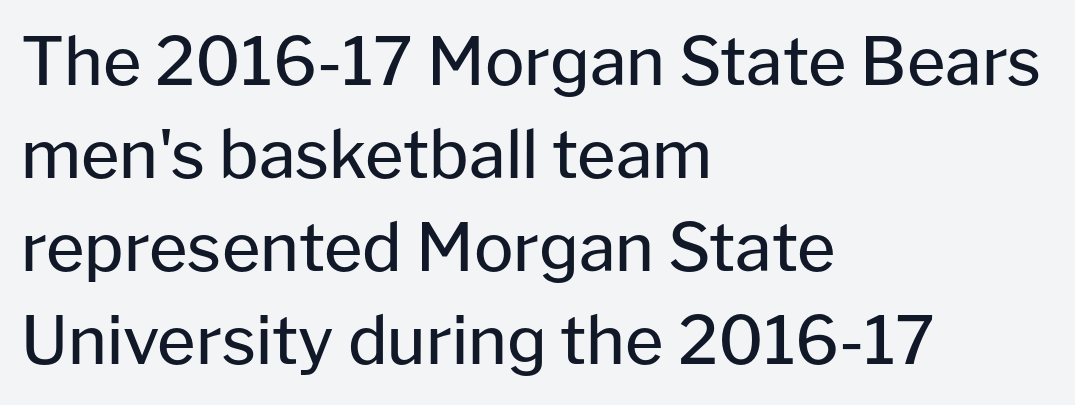
These lines stack with their left ends in a neat column. Do the characters align in a grid? No, the font is proportional. Examine the stroke ends and you'll find no serifs. The font's upright variant was chosen for this text. Regarding leading, the lines here are spaced in the standard way. The string is rendered with underlining switched off.
